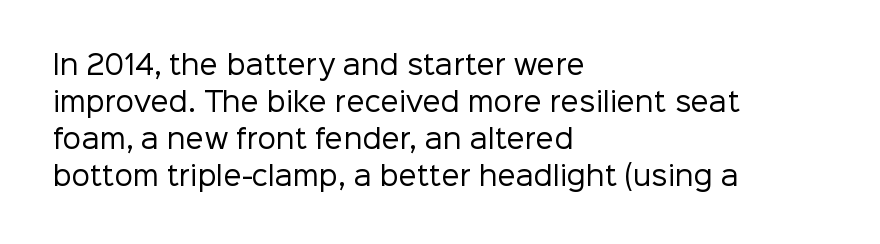
Rule under the text: the space is simply empty. The tracking reads as untouched default to a designer's eye. Compared with a typical body face, this is equally light or lighter still. A student would call this left alignment; a typographer would say flush left, rag right. The rows are spaced the way most documents space them.
